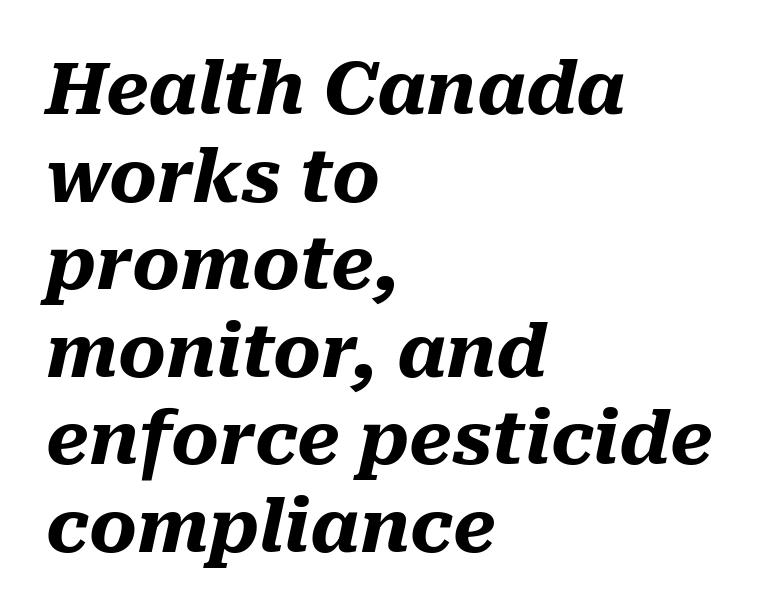
The image shows 73 px heavy type, italic (leaning right); set left-aligned, line spacing 1.2x, normal letter spacing, not underlined; medium stroke contrast and a medium x-height.
